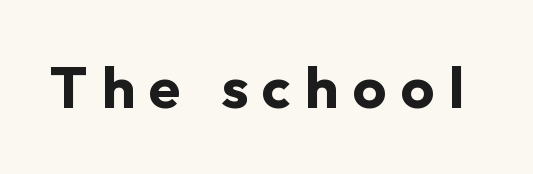
{"serif": "no", "italic": "no", "bold": "yes", "weight": "bold", "width": "normal", "stroke_contrast": "low", "x_height": "medium", "monospaced": "no", "underline": "no", "letter_spacing": "wide", "letter_spacing_em": 0.25, "glyph_px": 58}
